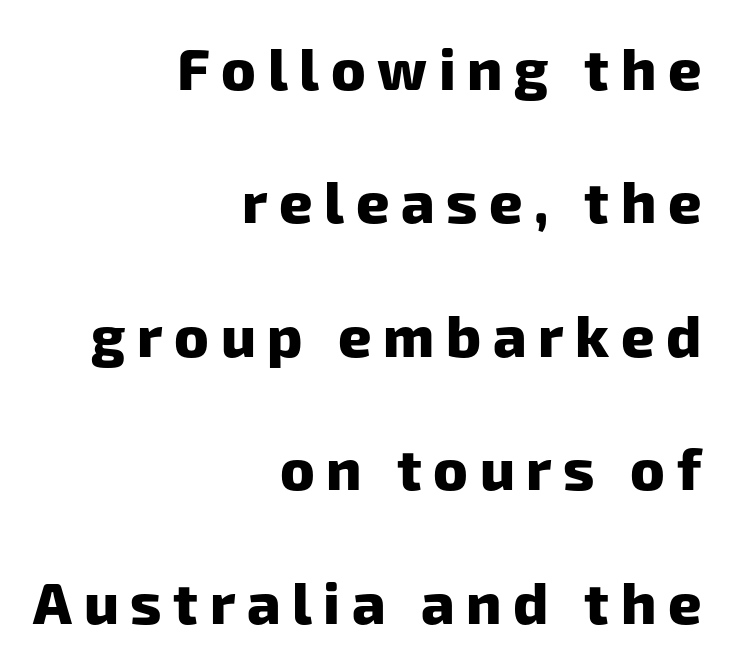
The image shows 58 px heavy sans-serif type; set right-aligned, loose line spacing (2.3x), unusually wide letter spacing (+0.2 em), not underlined; low stroke contrast and a medium x-height.
